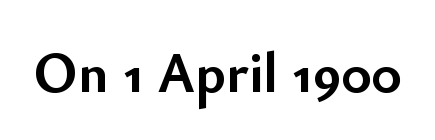
The baseline area is clear. Designer's note — italics off, roman on. No feet cap the strokes, marking this as sans-serif type. Between one letter and the next there's only the usual sliver of space.
